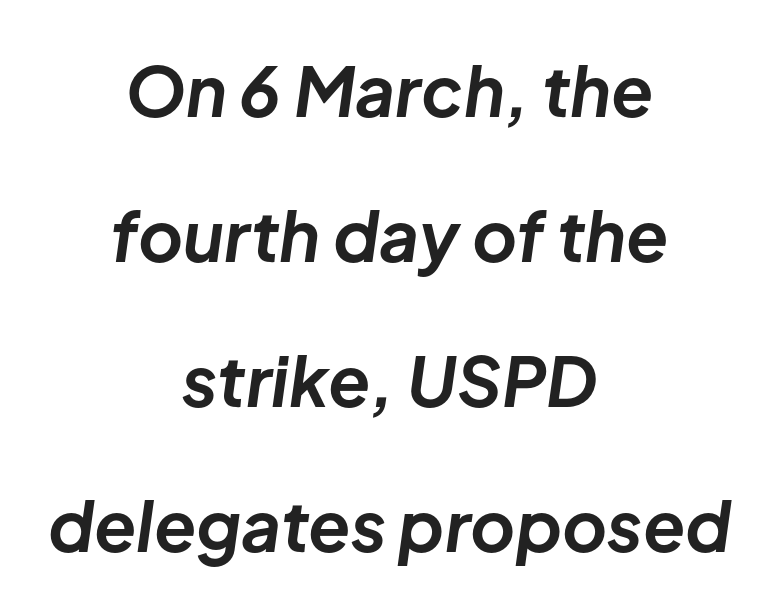
In terms of weight, the rendering is a true, heavy bold. The typesetter chose a symmetrical, centered arrangement here. Unmarked baselines from the first word to the last. This is oblique type, the kind used for emphasis or titles. Think of a printed novel: that variable character pitch is what you see here.
